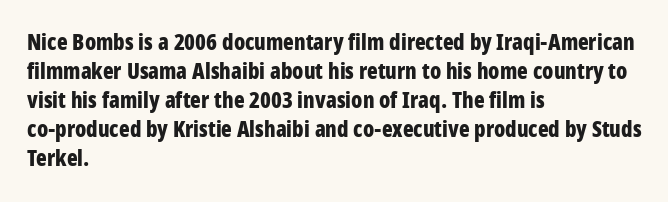
I'd describe the lettering as bold — thick and assertive. Line starts are locked; line ends wander. Nope, not italic — everything's standing straight. Only glyphs here, with clear space below each row.
